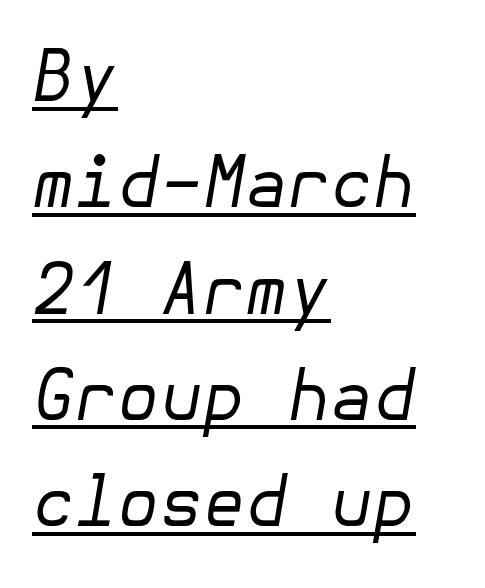
{"italic": "yes", "lean": "right", "slant_degrees": 10, "bold": "no", "weight": "regular", "width": "normal", "stroke_contrast": "low", "x_height": "medium", "underline": "yes", "align": "left", "line_spacing": "normal", "line_spacing_ratio": 1.54, "letter_spacing": "normal", "letter_spacing_em": 0.0, "glyph_px": 69}
